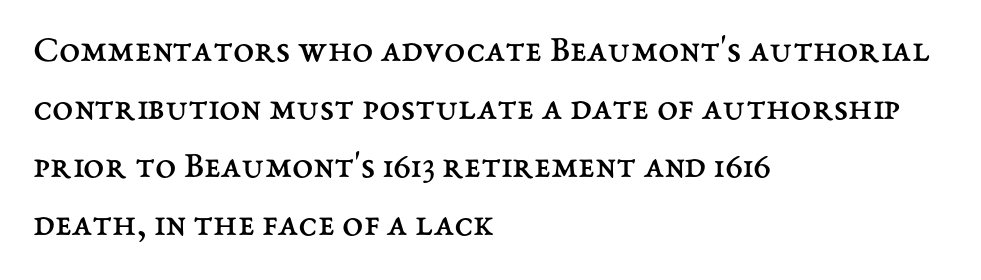
{"italic": "no", "bold": "no", "weight": "regular", "width": "normal", "stroke_contrast": "medium", "x_height": "medium", "monospaced": "no", "underline": "no", "align": "left", "line_spacing": "normal", "line_spacing_ratio": 1.53, "letter_spacing": "normal", "letter_spacing_em": 0.0, "glyph_px": 38}
